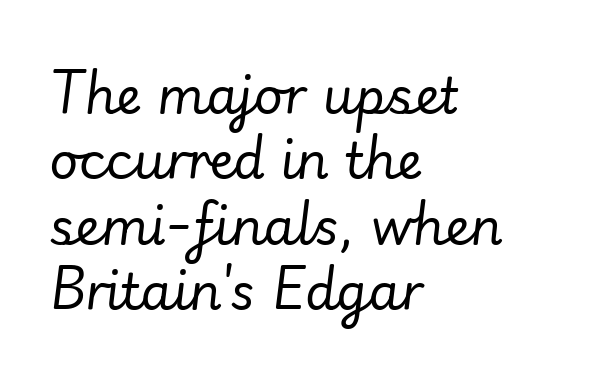
This sample is left-justified, so line endings fall wherever the words run out. Bare-footed words on every line. Does the leading feel generous? No, just average. The glyphs look as if they've been sheared to an angle. Character widths vary here, with narrow letters taking less room than wide ones. The cut favours lightness, reaching ordinary text weight at its darkest.
